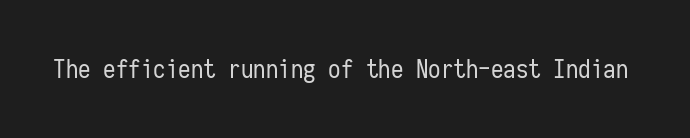
{"italic": "no", "bold": "no", "underline": "no", "letter_spacing": "normal", "letter_spacing_em": 0.0, "glyph_px": 25}
